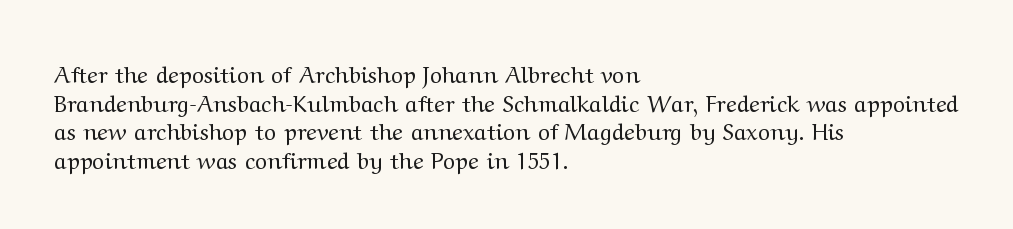
{"italic": "no", "bold": "no", "underline": "no", "align": "left", "line_spacing_ratio": 1.24, "letter_spacing": "normal", "letter_spacing_em": 0.0, "glyph_px": 23}
